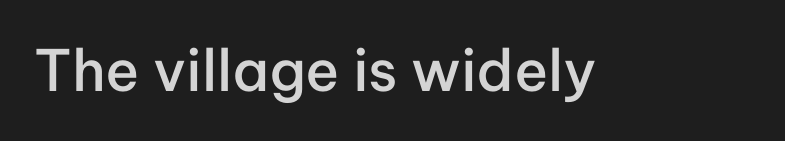
Q: Is the text bold? A: Semi-bold.
Q: Is the text italic (slanted)? A: No, it is upright.
Q: Is the typeface a serif or a sans-serif typeface? A: Sans-serif.
Q: Is the text underlined? A: No.
Q: Is the spacing between letters normal or unusually wide? A: Normal.
Q: Width (condensed, normal, or wide)? A: Normal.
Q: Stroke contrast? A: Low.
Q: x-height? A: Medium.
Q: Monospaced? A: No.
